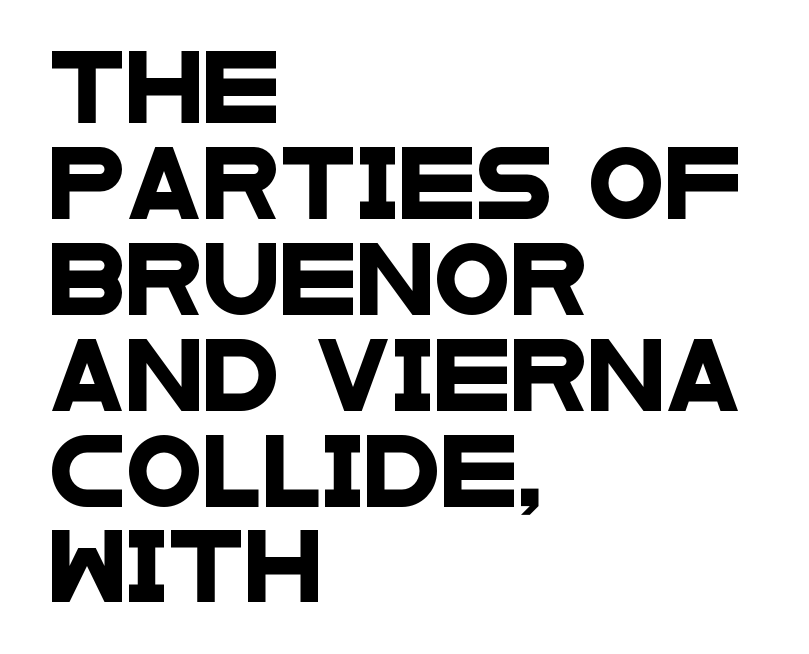
Q: Is the typeface a serif or a sans-serif typeface? A: Sans-serif.
Q: Is the text underlined? A: No.
Q: How is the paragraph aligned? A: Left-aligned.
Q: Is the spacing between letters normal or unusually wide? A: Normal.
Q: Is the spacing between lines tight, normal or loose? A: Normal.
Q: Width (condensed, normal, or wide)? A: Wide.
Q: Stroke contrast? A: Low.
Q: x-height? A: Large.
Q: Monospaced? A: No.
